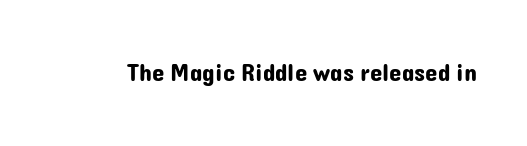
If you drew a line through each stem, it would be perfectly vertical. Characters follow at the spacing the type designer built in. The words here are not underlined.
